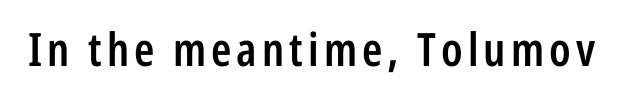
{"serif": "no", "italic": "no", "bold": "semi", "weight": "semibold", "width": "condensed", "stroke_contrast": "low", "x_height": "medium", "monospaced": "no", "underline": "no", "glyph_px": 46}
